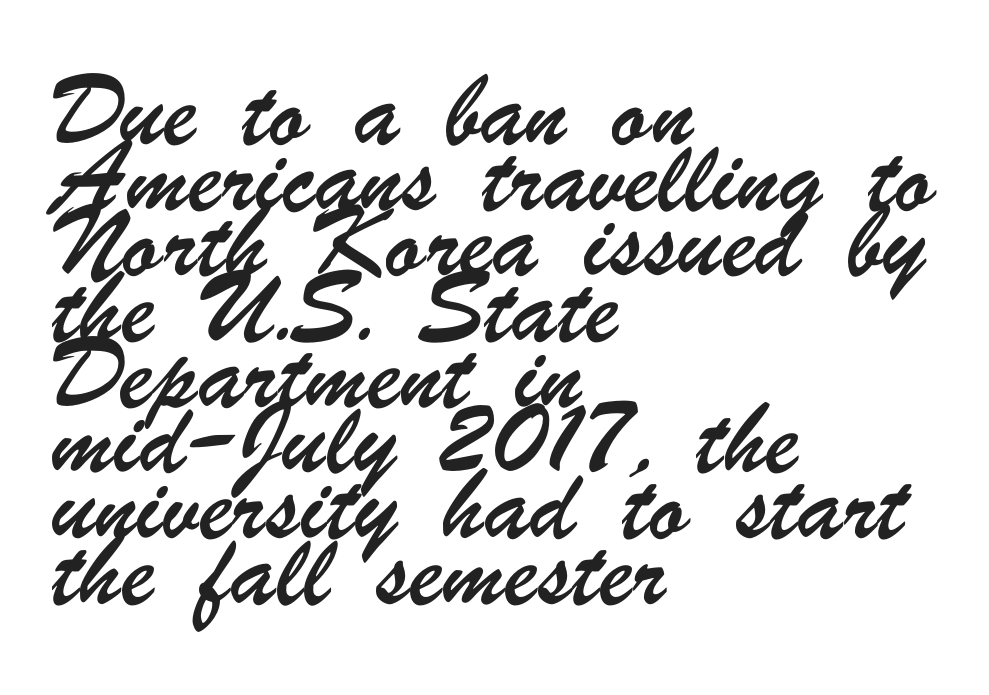
Q: Is the typeface a serif or a sans-serif typeface? A: Sans-serif.
Q: Is the text underlined? A: No.
Q: How is the paragraph aligned? A: Left-aligned.
Q: Is the spacing between letters normal or unusually wide? A: Normal.
Q: Is the spacing between lines tight, normal or loose? A: Normal.
Q: Width (condensed, normal, or wide)? A: Condensed.
Q: Stroke contrast? A: Low.
Q: x-height? A: Small.
Q: Monospaced? A: No.
